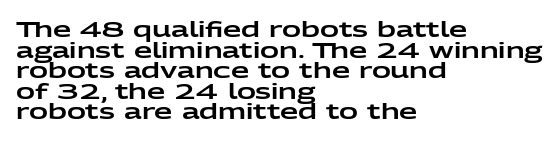
Line spacing here is tight. Glyph-to-glyph distance matches everyday printed text. Visually the block forms a straight wall on the left and a jagged coastline on the right. The type sits square on the baseline with zero lean.
